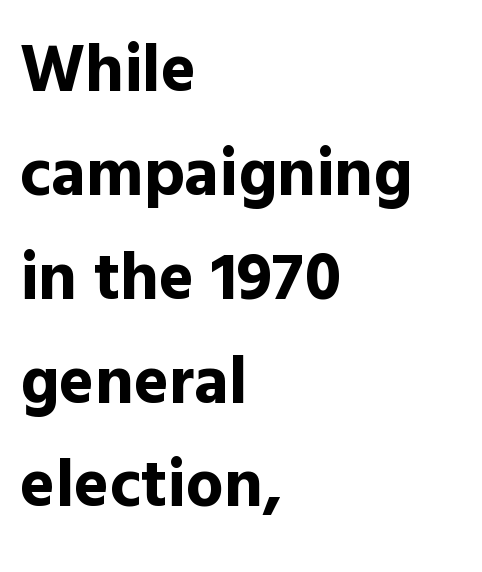
A typesetter would call this zero additional tracking. Visually the block forms a straight wall on the left and a jagged coastline on the right. Compared with typical paragraphs, the rows here are spaced about the same. These lines carry a lot of weight — the face is fully bold. The glyphs are unaccompanied by any horizontal stroke below them. Observe the absence of serifs on each vertical stroke in this sample.
